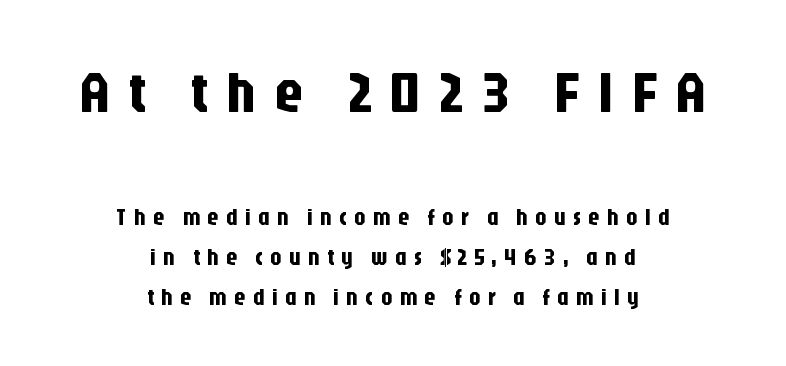
The face used here is a sans, in the tradition of grotesques and geometrics. Look at the tracking — it's clearly loosened, letters drifting apart. Italic? Not at all — the glyphs are vertical. Is this a fixed-width face? No — the glyphs have proportional, varying widths. This sample is center-justified, so both line endings float freely. Unmarked baselines from the first word to the last.
